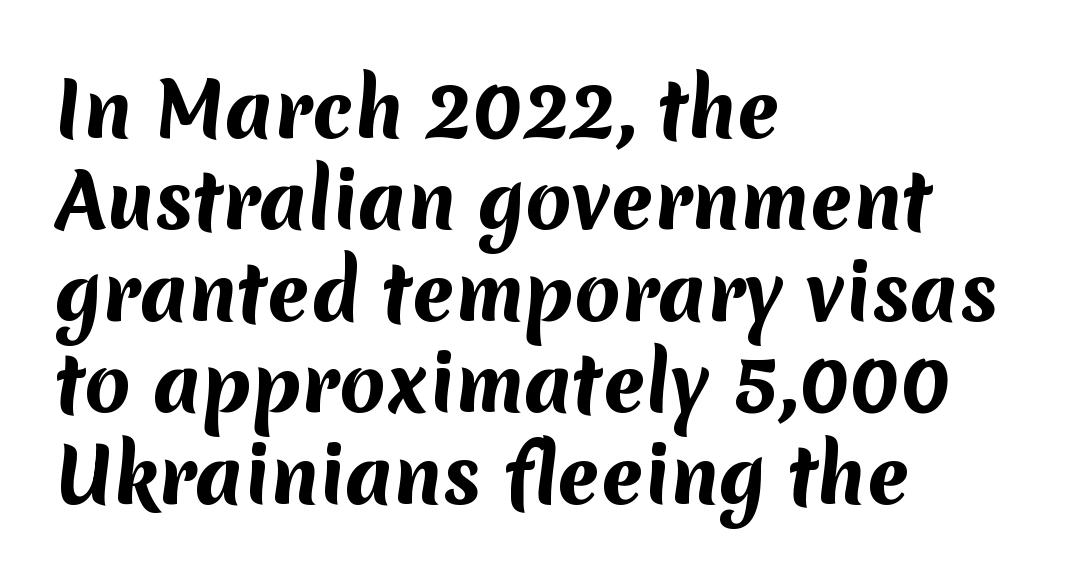
You could not count columns in this text — the font is proportionally spaced. Serifs: no, the terminals of the letterforms are clean. Every row of glyphs begins at an identical x-position on the left. The glyphs are unaccompanied by any horizontal stroke below them. Compared with an ordinary text face, these strokes are far heavier — a full bold.
